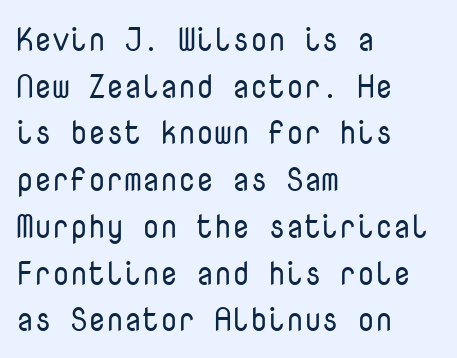
{"serif": "no", "italic": "no", "bold": "no", "weight": "regular", "width": "normal", "stroke_contrast": "low", "x_height": "medium", "monospaced": "yes", "underline": "no", "align": "left", "line_spacing": "normal", "line_spacing_ratio": 1.46, "letter_spacing": "normal", "letter_spacing_em": 0.0, "glyph_px": 32}
